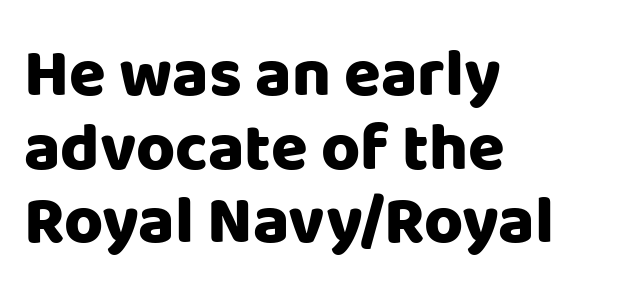
{"serif": "no", "italic": "no", "bold": "yes", "weight": "heavy", "width": "normal", "stroke_contrast": "low", "x_height": "large", "monospaced": "no", "underline": "no", "align": "left", "line_spacing": "tight", "line_spacing_ratio": 1.1, "letter_spacing": "normal", "letter_spacing_em": 0.0, "glyph_px": 67}
